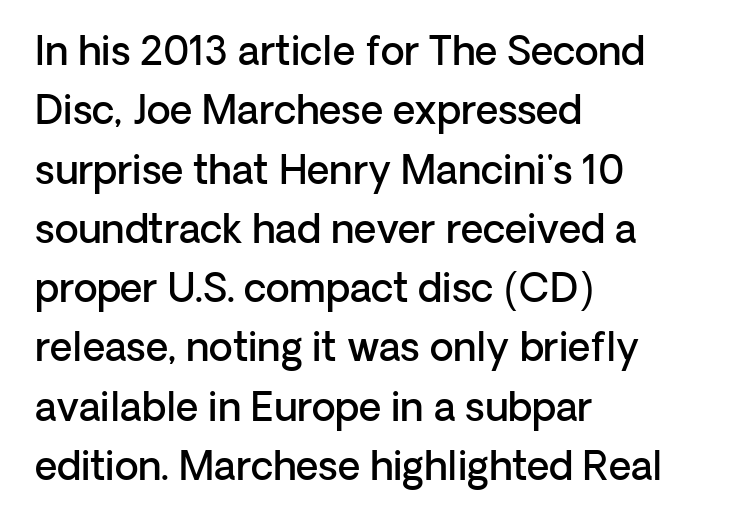
The image shows 39 px semibold sans-serif type, upright; set left-aligned, normal line spacing (1.52x), normal letter spacing, not underlined; low stroke contrast and a medium x-height.
